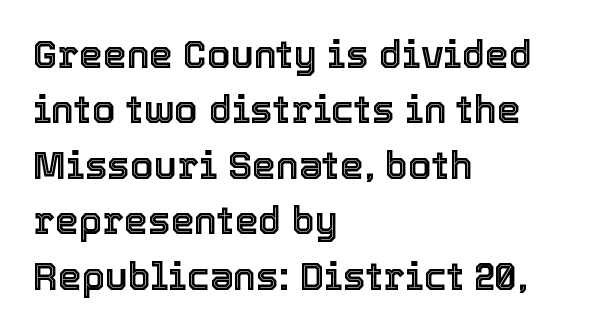
{"italic": "no", "width": "normal", "x_height": "medium", "monospaced": "no", "underline": "no", "align": "left", "line_spacing": "normal", "line_spacing_ratio": 1.46, "letter_spacing": "normal", "letter_spacing_em": 0.0, "glyph_px": 38}
